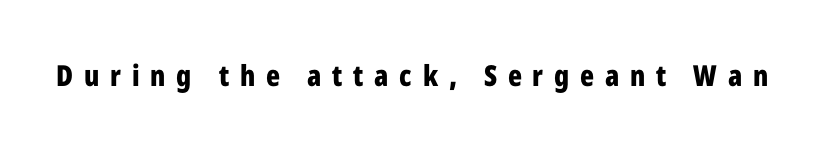
{"serif": "no", "italic": "no", "bold": "yes", "weight": "bold", "width": "condensed", "stroke_contrast": "low", "x_height": "medium", "monospaced": "no", "underline": "no", "letter_spacing": "wide", "letter_spacing_em": 0.37, "glyph_px": 29}
